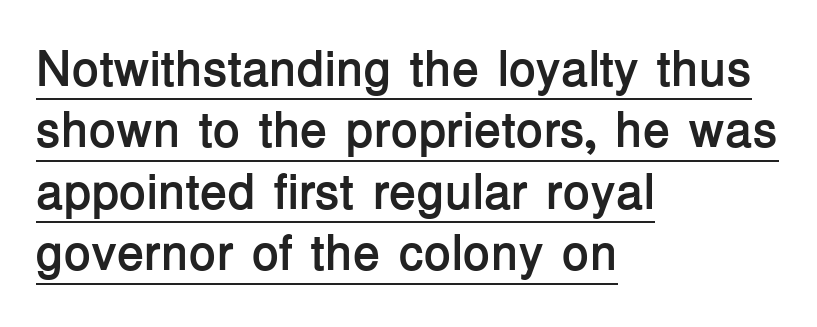
The image shows 50 px semibold sans-serif type, upright; set left-aligned, line spacing 1.23x, normal letter spacing, underlined; low stroke contrast and a medium x-height.
